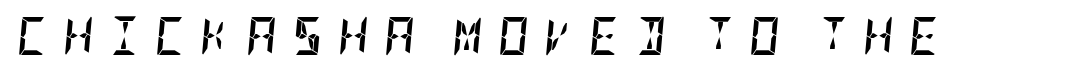
Bold? Absolutely — the strokes are thick and heavy. Tracking here is generous; glyphs stand well apart from one another. Quick note: underline off. Designer's note — italics engaged.
